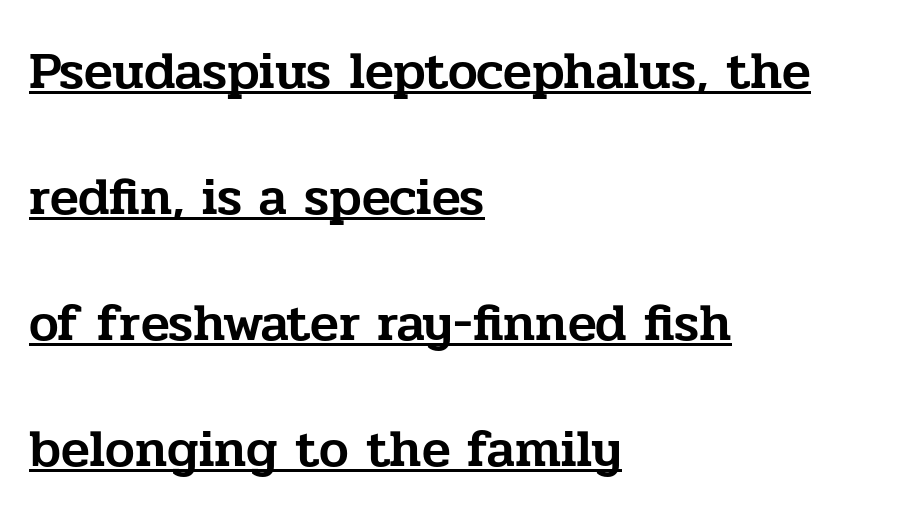
Note: serifs present on the glyphs. Successive baselines arrive slowly, with a big drop between each. These lines are rendered in a variable-pitch font. Descenders here cross a horizontal rule under the line. Quick note: not italic, upright. The letterforms sit shoulder to shoulder at normal distance.
